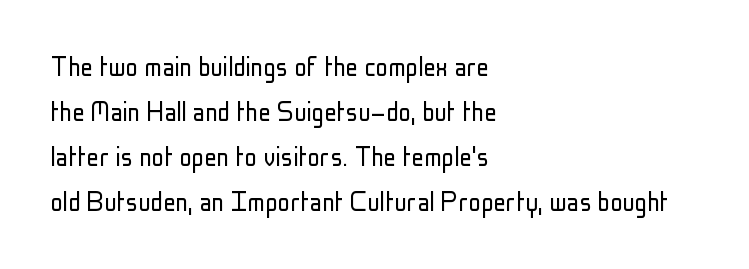
Q: Is the text bold? A: No.
Q: Is the text italic (slanted)? A: No, it is upright.
Q: Is the typeface a serif or a sans-serif typeface? A: Sans-serif.
Q: Is the text underlined? A: No.
Q: How is the paragraph aligned? A: Left-aligned.
Q: Is the spacing between letters normal or unusually wide? A: Normal.
Q: Is the spacing between lines tight, normal or loose? A: Normal.
Q: Width (condensed, normal, or wide)? A: Condensed.
Q: Stroke contrast? A: Low.
Q: x-height? A: Medium.
Q: Monospaced? A: No.
